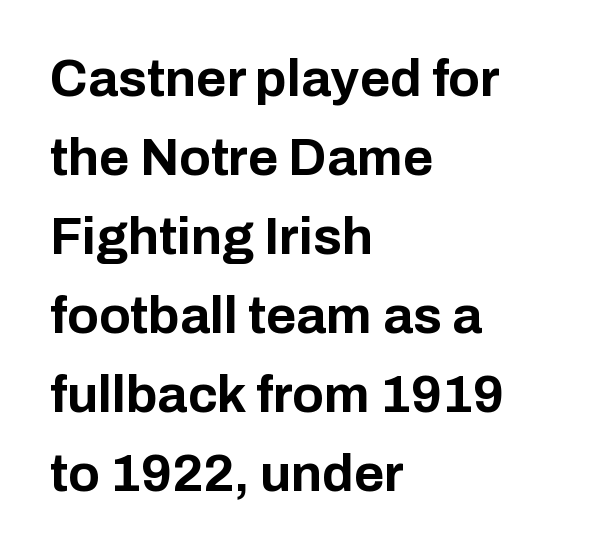
{"serif": "no", "italic": "no", "bold": "yes", "weight": "bold", "width": "normal", "stroke_contrast": "low", "x_height": "medium", "monospaced": "no", "underline": "no", "align": "left", "line_spacing": "normal", "line_spacing_ratio": 1.52, "letter_spacing": "normal", "letter_spacing_em": 0.0, "glyph_px": 52}
